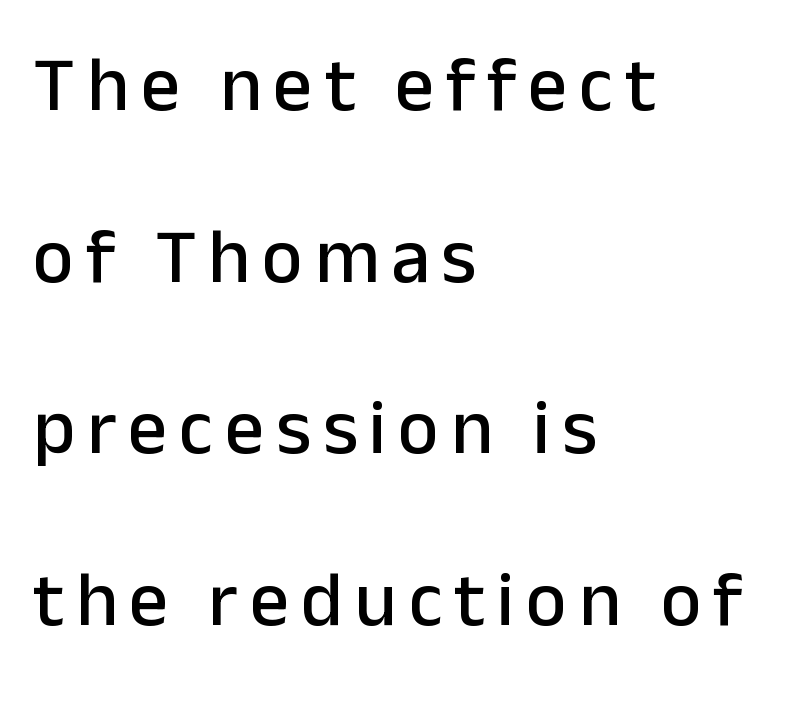
The typeface chosen for these lines omits serifs. Tall strokes in this sample are plumb rather than angled. Character widths vary here, with narrow letters taking less room than wide ones. The string is rendered with underlining switched off.
